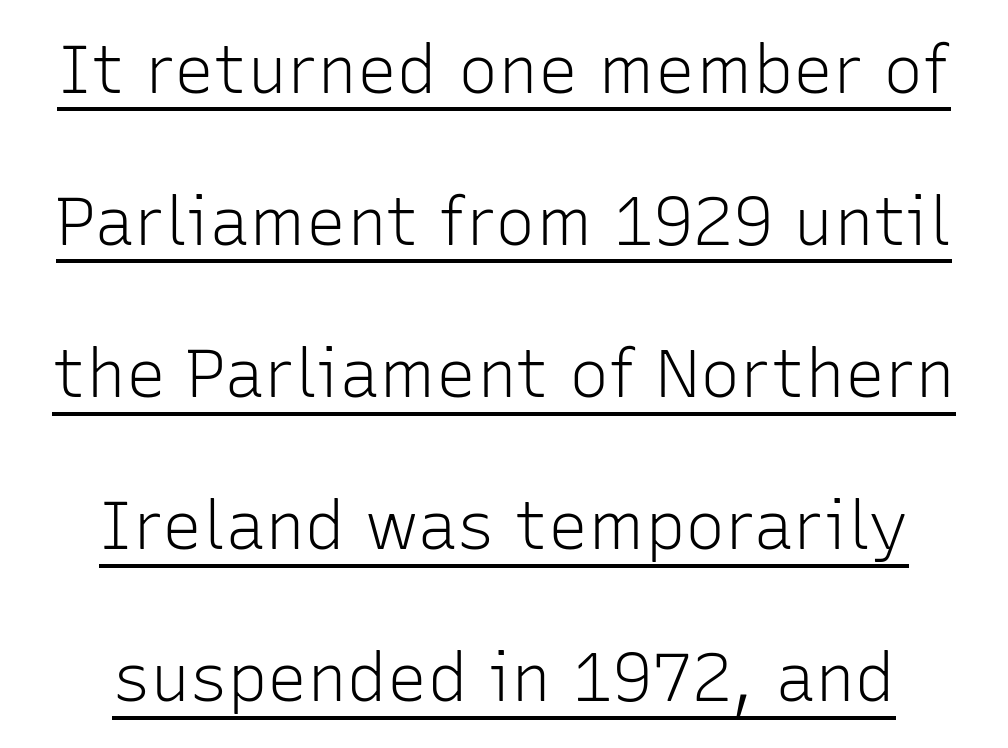
The weight tops out at a normal text grade. Note the varied advance widths — an 'i' is clearly narrower than an 'm'. Letter spacing: default. The type sits square on the baseline with zero lean. This rendering features underlined lettering. Reading down the column, the eye jumps a long way to each next line.
